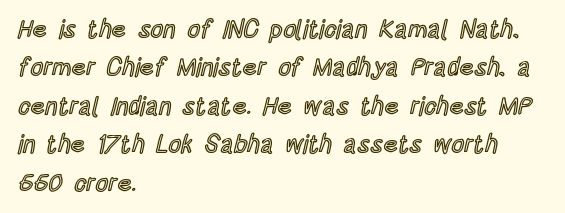
Q: Is the text italic (slanted)? A: Yes.
Q: Is the text underlined? A: No.
Q: How is the paragraph aligned? A: Left-aligned.
Q: Is the spacing between letters normal or unusually wide? A: Normal.
Q: Is the spacing between lines tight, normal or loose? A: Normal.
